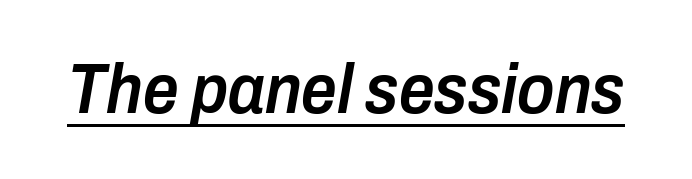
Between one letter and the next there's only the usual sliver of space. Varying glyph widths throughout — classic text-font behaviour. Like a heading marked for emphasis, these lines bear an underscore. What weight is shown? A semibold, between regular and bold. Slant detected: the letters are inclined.
